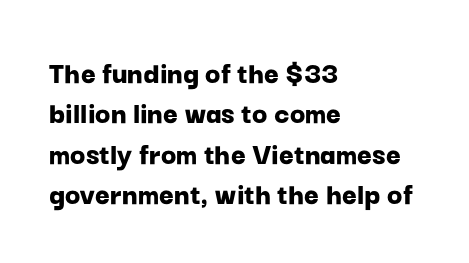
Q: Is the text bold? A: Yes.
Q: Is the text italic (slanted)? A: No, it is upright.
Q: Is the typeface a serif or a sans-serif typeface? A: Sans-serif.
Q: Is the text underlined? A: No.
Q: How is the paragraph aligned? A: Left-aligned.
Q: Is the spacing between letters normal or unusually wide? A: Normal.
Q: Is the spacing between lines tight, normal or loose? A: Normal.
Q: Width (condensed, normal, or wide)? A: Normal.
Q: Stroke contrast? A: Low.
Q: x-height? A: Medium.
Q: Monospaced? A: No.
